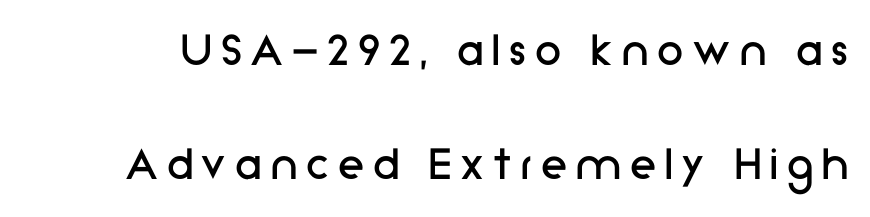
The image shows 53 px regular-weight sans-serif type, upright; set loose line spacing (2.15x), not underlined; low stroke contrast and a medium x-height.
